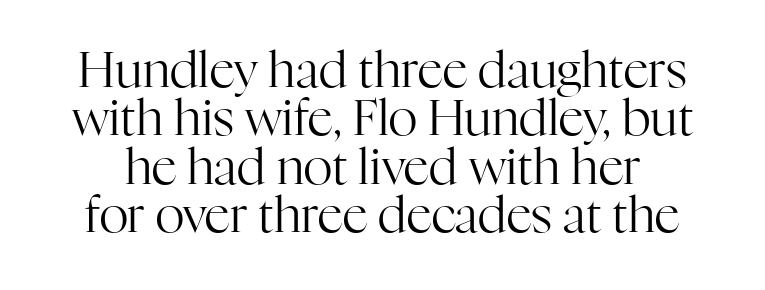
{"serif": "yes", "italic": "no", "bold": "no", "weight": "regular", "width": "normal", "stroke_contrast": "high", "x_height": "medium", "monospaced": "no", "underline": "no", "line_spacing": "tight", "line_spacing_ratio": 0.97, "letter_spacing": "normal", "letter_spacing_em": 0.0, "glyph_px": 50}
